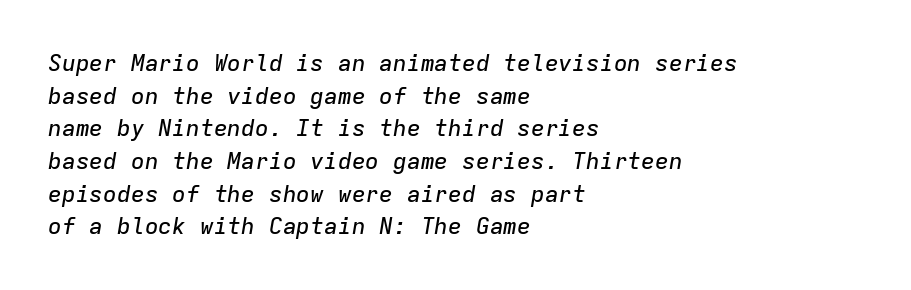
Q: Is the text italic (slanted)? A: Yes, it leans right by about 9 degrees.
Q: Is the text underlined? A: No.
Q: How is the paragraph aligned? A: Left-aligned.
Q: Is the spacing between letters normal or unusually wide? A: Normal.
Q: Is the spacing between lines tight, normal or loose? A: Normal.
